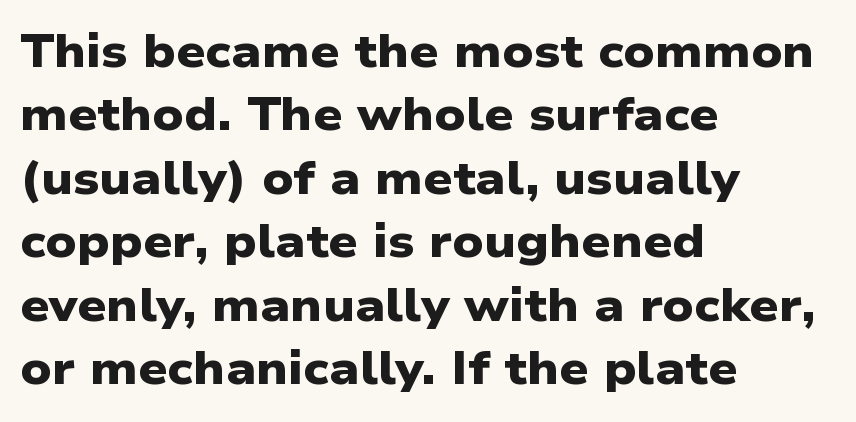
{"serif": "no", "bold": "yes", "weight": "heavy", "width": "wide", "stroke_contrast": "low", "x_height": "medium", "monospaced": "no", "underline": "no", "align": "left", "line_spacing": "normal", "line_spacing_ratio": 1.38, "letter_spacing": "normal", "letter_spacing_em": 0.0, "glyph_px": 46}
